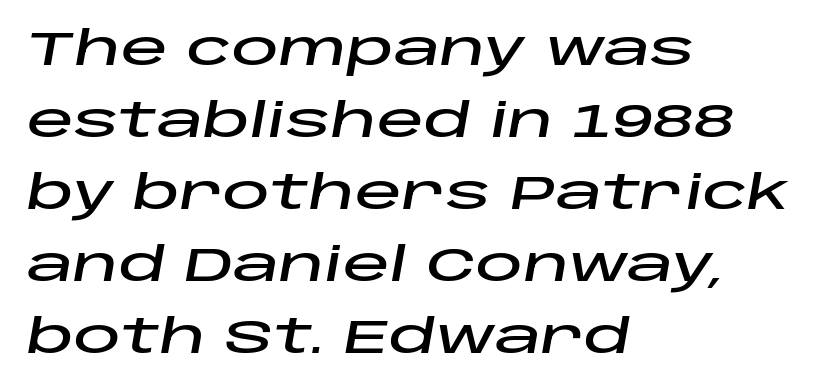
{"italic": "yes", "lean": "right", "slant_degrees": 10, "width": "wide", "stroke_contrast": "low", "x_height": "large", "monospaced": "no", "underline": "no", "align": "left", "line_spacing": "normal", "line_spacing_ratio": 1.53, "letter_spacing": "normal", "letter_spacing_em": 0.0, "glyph_px": 47}
